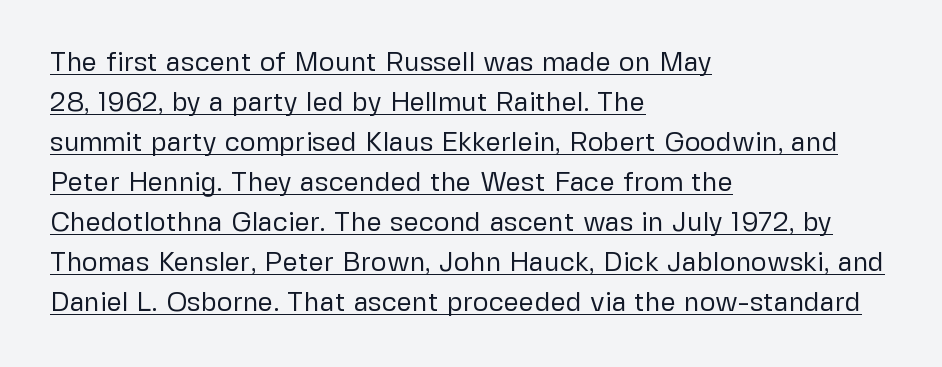
{"italic": "no", "bold": "no", "underline": "yes", "align": "left", "line_spacing": "normal", "line_spacing_ratio": 1.48, "letter_spacing": "normal", "letter_spacing_em": 0.0, "glyph_px": 27}
